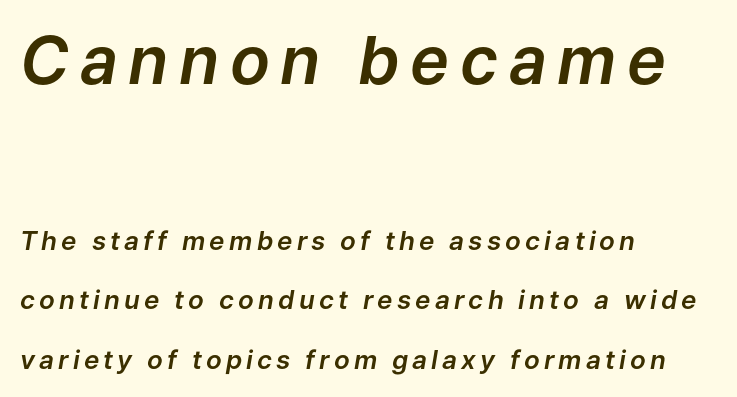
The image shows 66 px text type, italic (leaning right); set left-aligned, loose line spacing (2.29x), not underlined; the first (top) block is 2.54x larger; low stroke contrast and a medium x-height.
